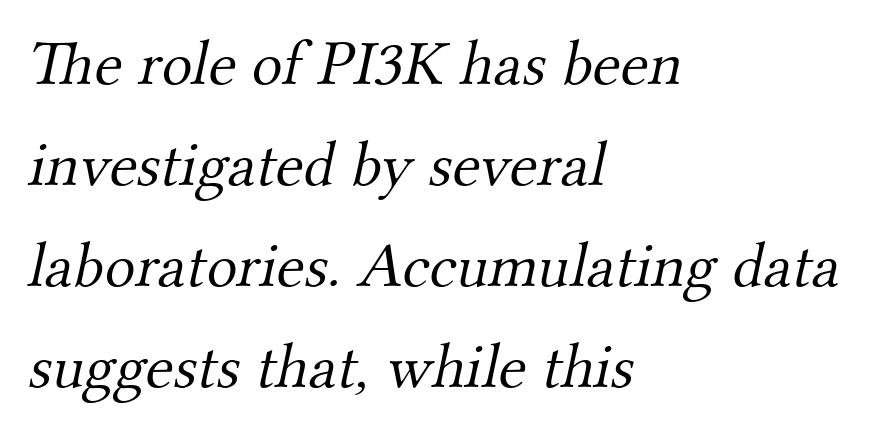
{"serif": "yes", "bold": "no", "weight": "light", "width": "normal", "stroke_contrast": "medium", "x_height": "small", "monospaced": "no", "underline": "no", "align": "left", "line_spacing": "normal", "line_spacing_ratio": 1.58, "letter_spacing": "normal", "letter_spacing_em": 0.0, "glyph_px": 64}
